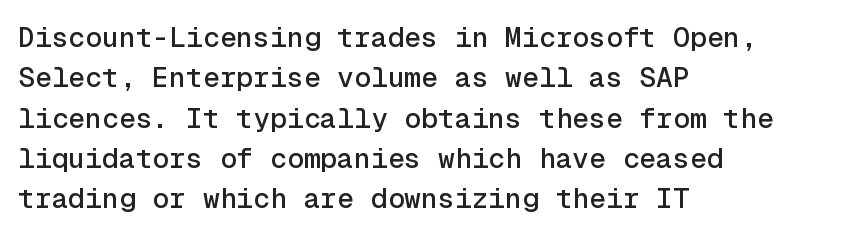
Q: Is the text italic (slanted)? A: No, it is upright.
Q: Is the typeface a serif or a sans-serif typeface? A: Sans-serif.
Q: Is the text underlined? A: No.
Q: How is the paragraph aligned? A: Left-aligned.
Q: Is the spacing between letters normal or unusually wide? A: Normal.
Q: Is the spacing between lines tight, normal or loose? A: Normal.
Q: Width (condensed, normal, or wide)? A: Normal.
Q: x-height? A: Medium.
Q: Monospaced? A: Yes.
